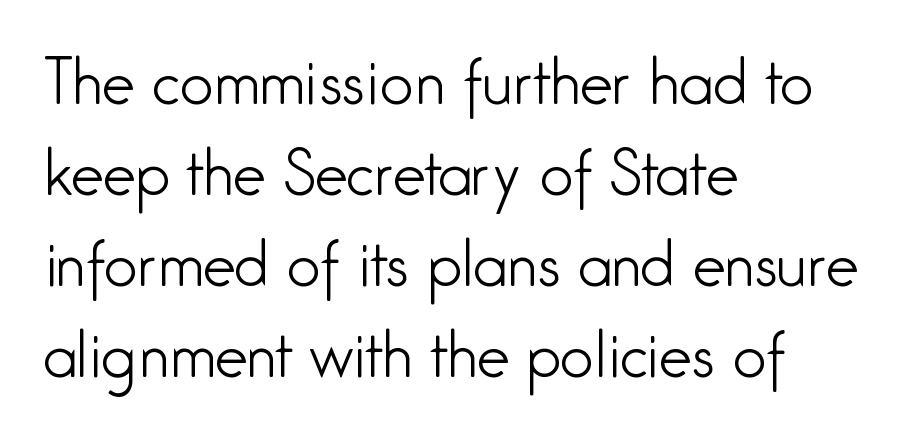
The image shows 59 px light, condensed sans-serif type, upright; set left-aligned, normal line spacing (1.54x), normal letter spacing, not underlined; low stroke contrast and a medium x-height.
